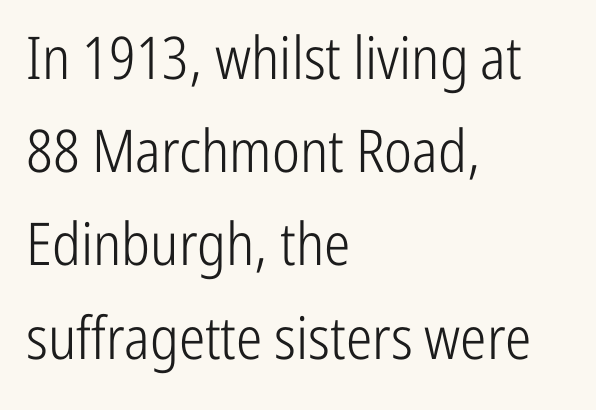
Q: Is the text bold? A: No.
Q: Is the text italic (slanted)? A: No, it is upright.
Q: Is the typeface a serif or a sans-serif typeface? A: Sans-serif.
Q: Is the text underlined? A: No.
Q: How is the paragraph aligned? A: Left-aligned.
Q: Is the spacing between letters normal or unusually wide? A: Normal.
Q: Is the spacing between lines tight, normal or loose? A: Normal.
Q: Width (condensed, normal, or wide)? A: Condensed.
Q: Stroke contrast? A: Low.
Q: x-height? A: Medium.
Q: Monospaced? A: No.
